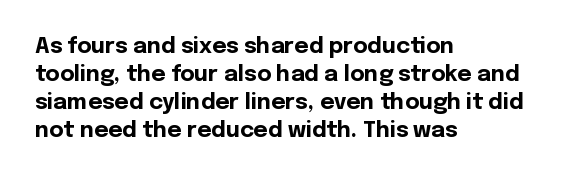
The axis of the letterforms is exactly vertical. Leftover space on each line is placed entirely after the last word. Each row of text sits above clean, open space. Students, note that the glyphs here touch the page at normal intervals.
